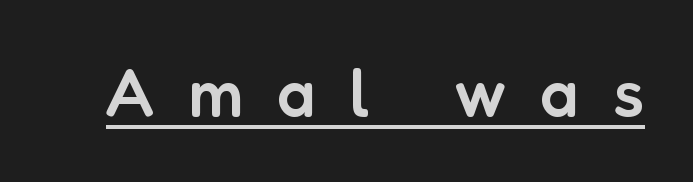
{"serif": "no", "italic": "no", "bold": "semi", "weight": "semibold", "width": "normal", "stroke_contrast": "low", "x_height": "medium", "monospaced": "no", "underline": "yes", "letter_spacing": "wide", "letter_spacing_em": 0.5, "glyph_px": 68}
